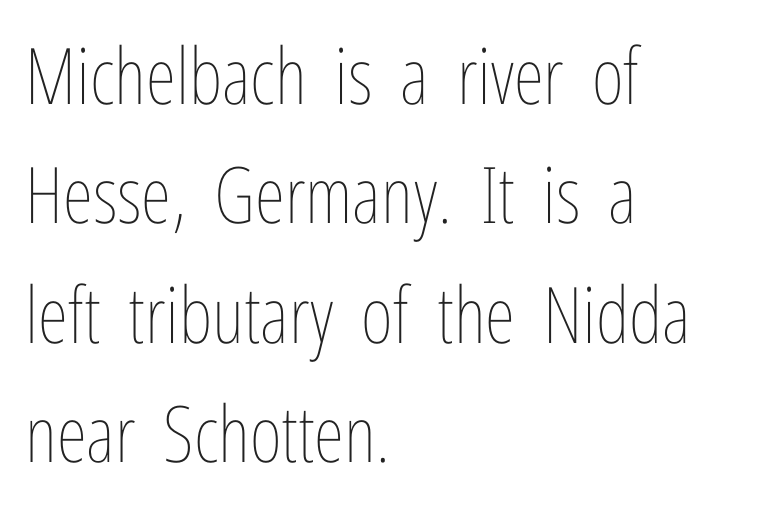
Q: Is the text bold? A: No.
Q: Is the text italic (slanted)? A: No, it is upright.
Q: Is the text underlined? A: No.
Q: How is the paragraph aligned? A: Left-aligned.
Q: Is the spacing between letters normal or unusually wide? A: Normal.
Q: Is the spacing between lines tight, normal or loose? A: Normal.
Q: Width (condensed, normal, or wide)? A: Condensed.
Q: Stroke contrast? A: Low.
Q: x-height? A: Medium.
Q: Monospaced? A: No.
